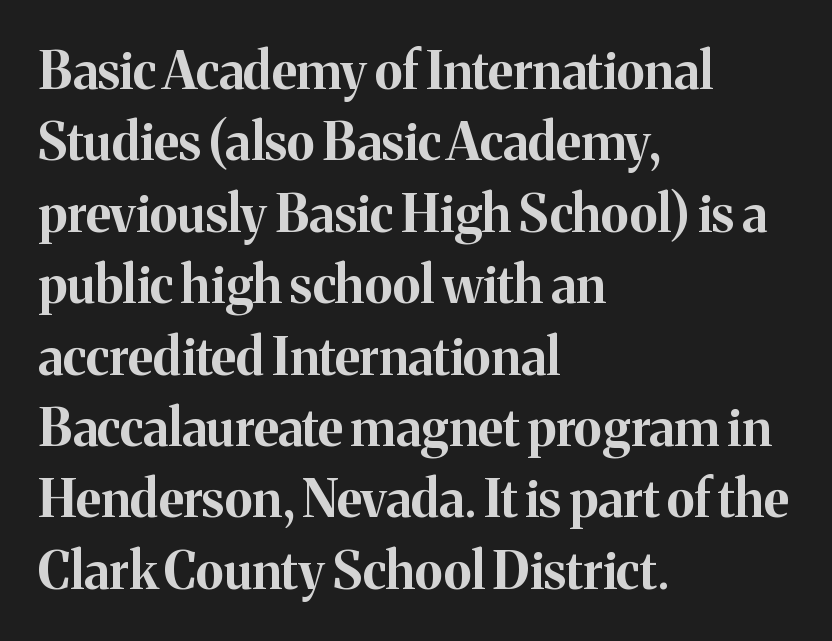
{"serif": "yes", "italic": "no", "bold": "yes", "weight": "bold", "width": "normal", "stroke_contrast": "medium", "x_height": "medium", "monospaced": "no", "underline": "no", "align": "left", "line_spacing": "normal", "line_spacing_ratio": 1.4, "letter_spacing": "normal", "letter_spacing_em": 0.0, "glyph_px": 51}
